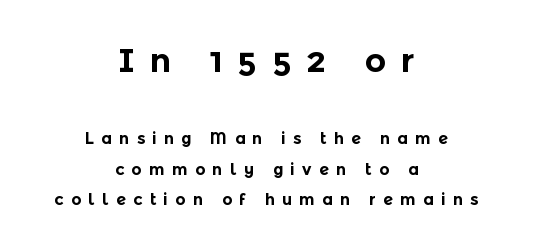
{"serif": "no", "italic": "no", "bold": "yes", "weight": "bold", "width": "normal", "x_height": "medium", "monospaced": "no", "underline": "no", "align": "center", "line_spacing_ratio": 1.88, "letter_spacing": "wide", "letter_spacing_em": 0.45, "larger_block": "first", "size_ratio": 2.06, "glyph_px": 33}
